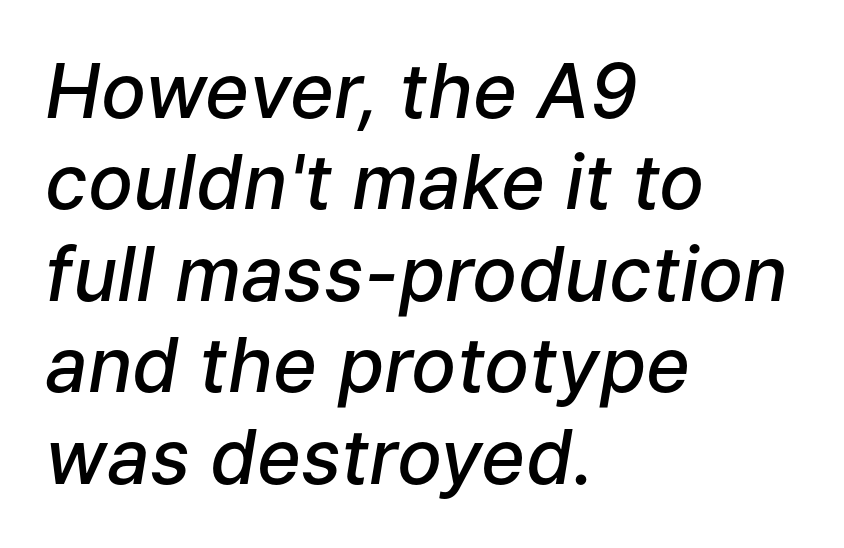
{"italic": "yes", "lean": "right", "slant_degrees": 9, "bold": "semi", "weight": "semibold", "width": "normal", "stroke_contrast": "low", "x_height": "medium", "monospaced": "no", "underline": "no", "align": "left", "line_spacing_ratio": 1.22, "letter_spacing": "normal", "letter_spacing_em": 0.0, "glyph_px": 75}
